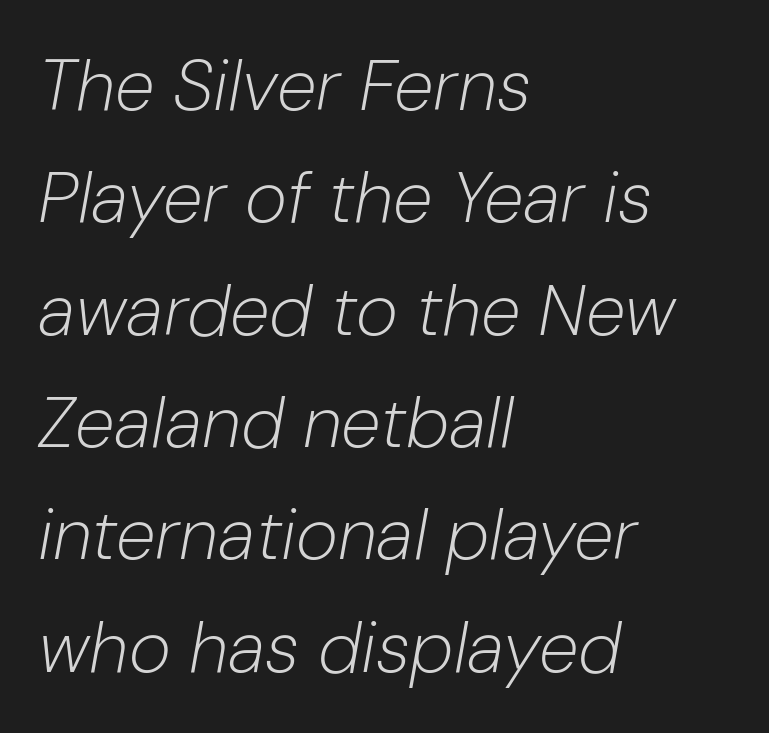
The image shows 72 px light type, italic (leaning right); set left-aligned, normal line spacing (1.56x), normal letter spacing, not underlined; low stroke contrast and a medium x-height.
